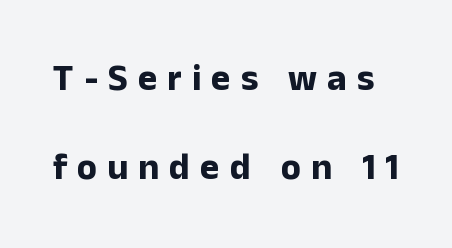
{"serif": "no", "italic": "no", "bold": "yes", "weight": "bold", "width": "normal", "stroke_contrast": "low", "x_height": "medium", "monospaced": "no", "underline": "no", "line_spacing": "loose", "line_spacing_ratio": 2.4, "letter_spacing": "wide", "letter_spacing_em": 0.27, "glyph_px": 37}
